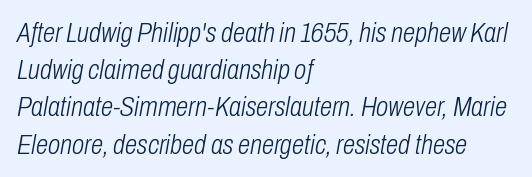
Does the lettering tilt? It does — this is italic. Proportional: the letters do not fall into vertical columns. Has an underline been added? It has not. The rendering keeps characters at their native spacing. A typesetter would call this leading conventional body-copy spacing.
